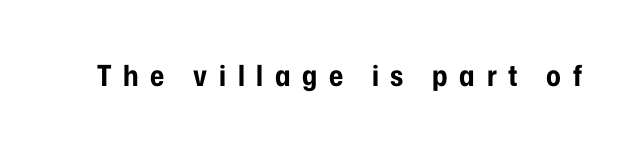
{"serif": "no", "italic": "no", "bold": "yes", "weight": "bold", "width": "condensed", "stroke_contrast": "low", "x_height": "medium", "monospaced": "no", "underline": "no", "letter_spacing": "wide", "letter_spacing_em": 0.4, "glyph_px": 29}
